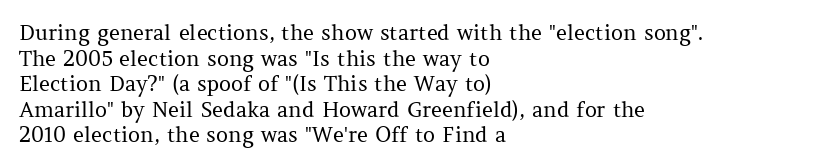
Q: Is the text bold? A: No.
Q: Is the text italic (slanted)? A: No, it is upright.
Q: Is the text underlined? A: No.
Q: How is the paragraph aligned? A: Left-aligned.
Q: Is the spacing between letters normal or unusually wide? A: Normal.
